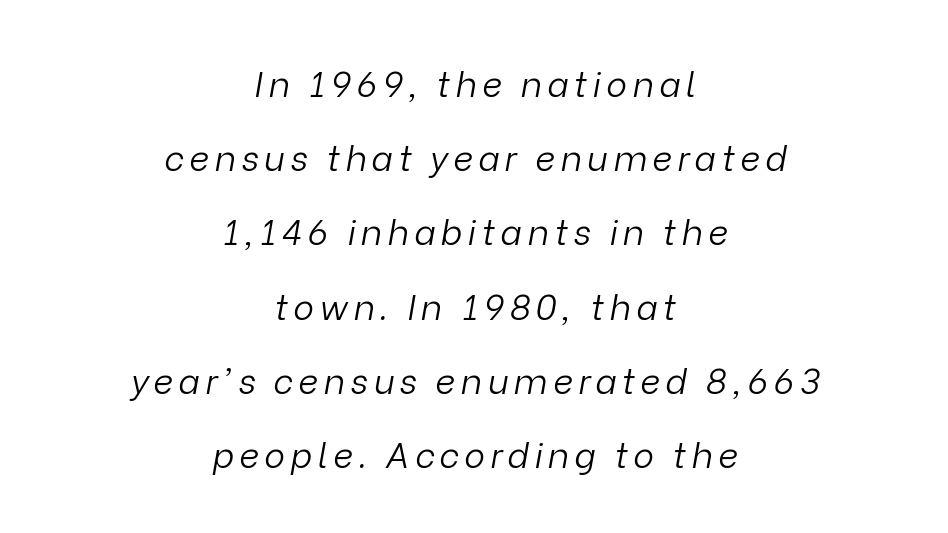
Which margin do the lines hug? Neither — every line sits in the middle. Lines of text with bare space underneath. Think of a printed novel: that variable character pitch is what you see here. Rows of type keep a wide berth in the vertical direction. Compared with ordinary roman type, these characters are visibly tilted.
